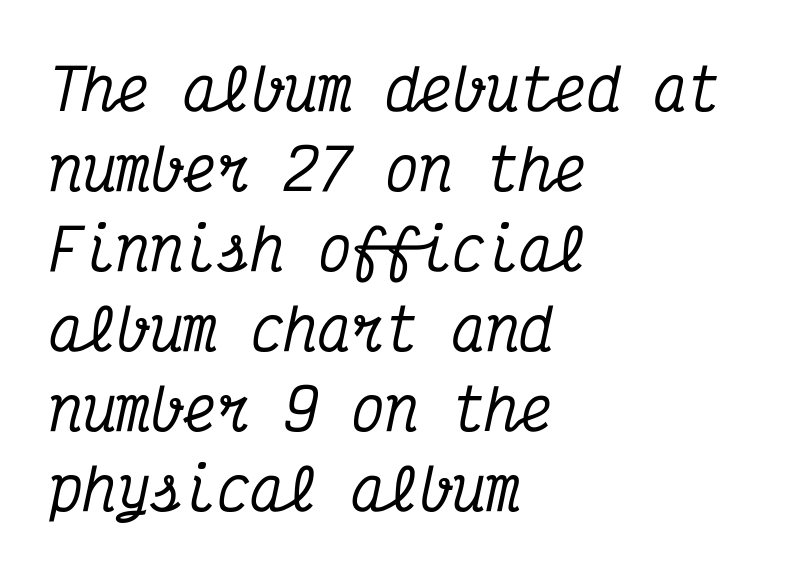
Q: Is the text italic (slanted)? A: Yes, it leans right by about 12 degrees.
Q: Is the typeface a serif or a sans-serif typeface? A: Serif.
Q: Is the text underlined? A: No.
Q: How is the paragraph aligned? A: Left-aligned.
Q: Is the spacing between letters normal or unusually wide? A: Normal.
Q: Is the spacing between lines tight, normal or loose? A: Normal.
Q: Width (condensed, normal, or wide)? A: Condensed.
Q: Stroke contrast? A: Medium.
Q: x-height? A: Medium.
Q: Monospaced? A: Yes.
